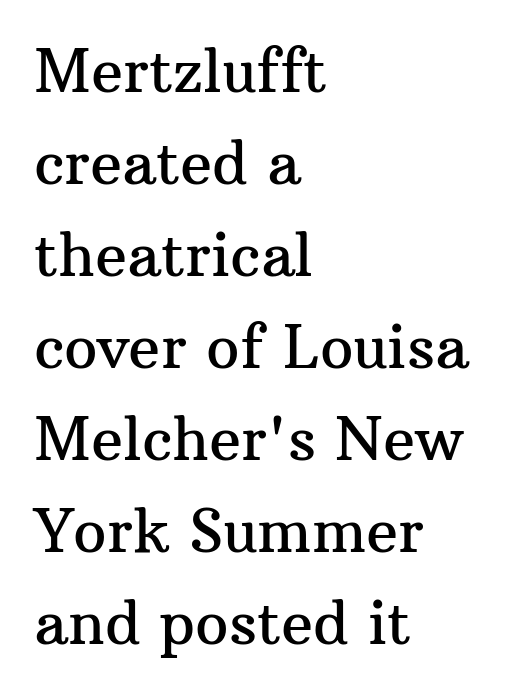
The image shows 59 px serif type, upright; set left-aligned, normal line spacing (1.56x), normal letter spacing, not underlined; medium stroke contrast and a medium x-height.
